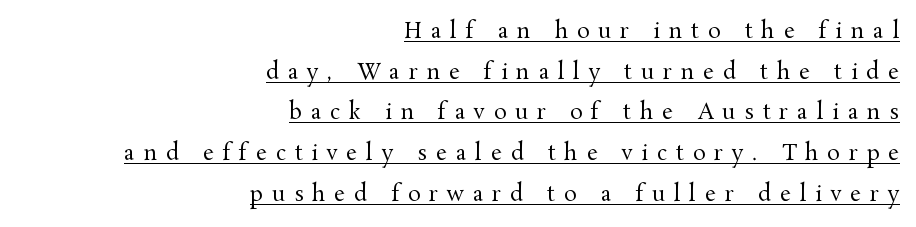
{"italic": "no", "bold": "no", "underline": "yes", "align": "right", "line_spacing": "loose", "line_spacing_ratio": 1.94, "letter_spacing": "wide", "letter_spacing_em": 0.43, "glyph_px": 21}
